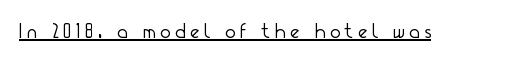
The image shows 22 px text type, upright; set unusually wide letter spacing (+0.22 em), underlined.
